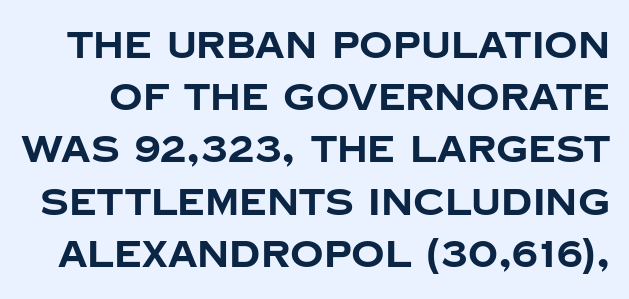
The image shows 37 px bold sans-serif type, upright; set normal line spacing (1.41x), normal letter spacing, not underlined; low stroke contrast and a large x-height.
